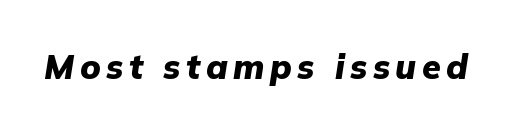
The image shows 34 px heavy type, italic (leaning right); set not underlined; low stroke contrast and a medium x-height.
